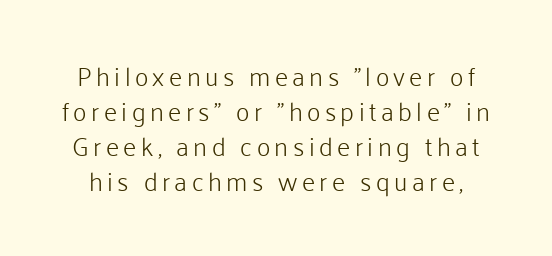
Anything drawn beneath the words? Only blank space. Ordinary non-slanted type is in use. These glyphs show unthickened strokes, regular width or finer. Horizontal bands of white between lines are of average thickness.
